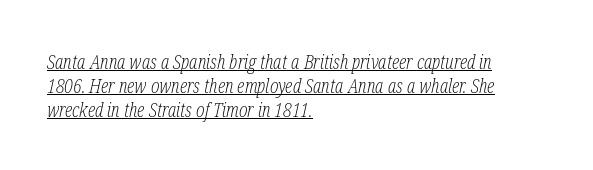
The image shows 20 px text type, italic (leaning right); set left-aligned, line spacing 1.2x, normal letter spacing, underlined.
